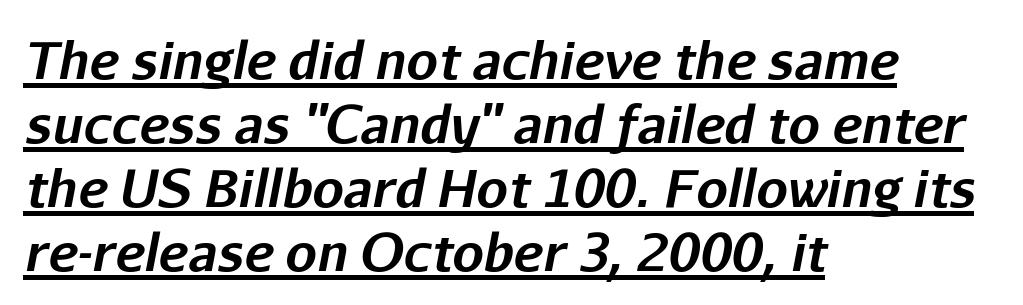
Q: Is the text bold? A: Yes.
Q: Is the text italic (slanted)? A: Yes, it leans right by about 11 degrees.
Q: Is the text underlined? A: Yes.
Q: How is the paragraph aligned? A: Left-aligned.
Q: Is the spacing between letters normal or unusually wide? A: Normal.
Q: Is the spacing between lines tight, normal or loose? A: Normal.
Q: Width (condensed, normal, or wide)? A: Normal.
Q: Stroke contrast? A: Low.
Q: x-height? A: Medium.
Q: Monospaced? A: No.
